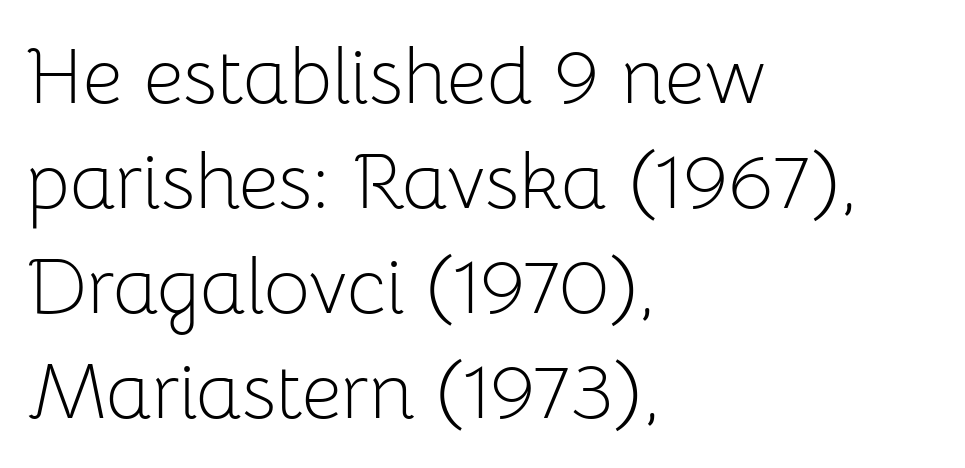
{"serif": "no", "italic": "no", "bold": "no", "weight": "light", "width": "normal", "stroke_contrast": "low", "x_height": "medium", "monospaced": "no", "underline": "no", "align": "left", "line_spacing": "normal", "line_spacing_ratio": 1.33, "letter_spacing": "normal", "letter_spacing_em": 0.0, "glyph_px": 79}
